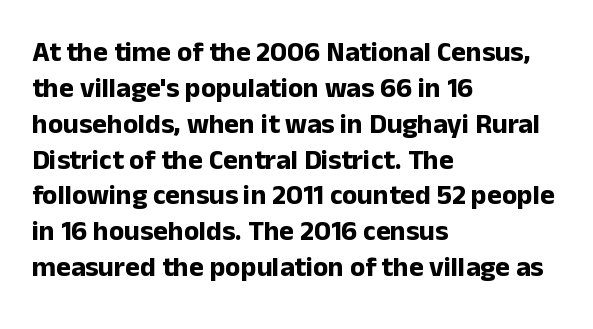
The image shows 28 px bold sans-serif type, upright; set left-aligned, normal line spacing (1.28x), normal letter spacing, not underlined; low stroke contrast and a medium x-height.
